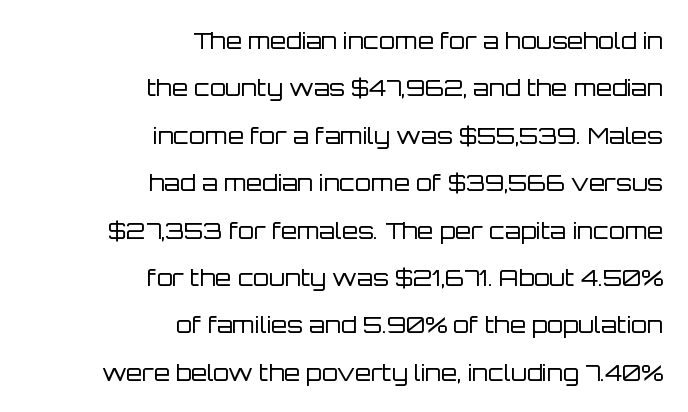
Q: Is the text bold? A: No.
Q: Is the text italic (slanted)? A: No, it is upright.
Q: Is the text underlined? A: No.
Q: How is the paragraph aligned? A: Right-aligned.
Q: Is the spacing between letters normal or unusually wide? A: Normal.
Q: Is the spacing between lines tight, normal or loose? A: Loose.
